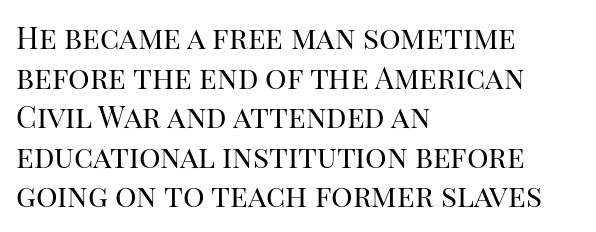
Q: Is the text bold? A: No.
Q: Is the text italic (slanted)? A: No, it is upright.
Q: Is the typeface a serif or a sans-serif typeface? A: Serif.
Q: Is the text underlined? A: No.
Q: How is the paragraph aligned? A: Left-aligned.
Q: Is the spacing between letters normal or unusually wide? A: Normal.
Q: Is the spacing between lines tight, normal or loose? A: Normal.
Q: Width (condensed, normal, or wide)? A: Normal.
Q: Stroke contrast? A: High.
Q: x-height? A: Large.
Q: Monospaced? A: No.
